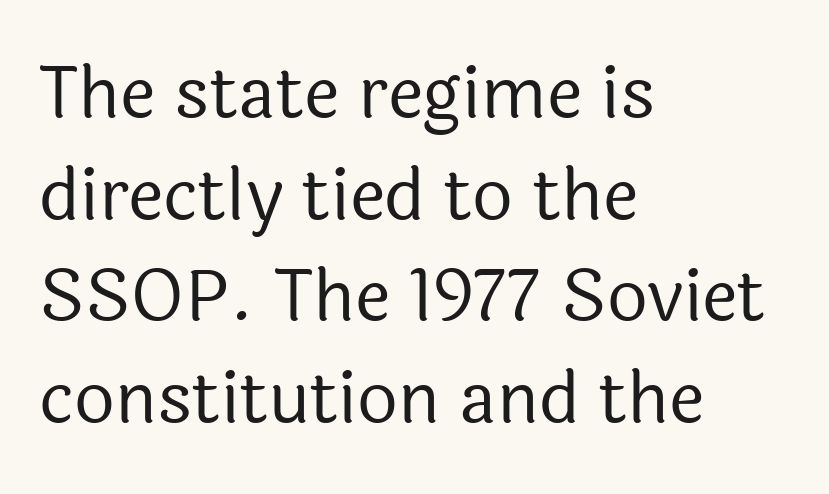
The image shows 71 px regular-weight sans-serif type, upright; set left-aligned, normal line spacing (1.43x), normal letter spacing, not underlined; a medium x-height.
